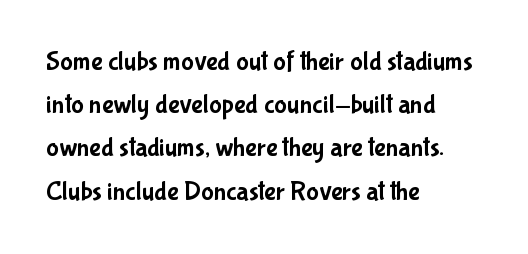
Anything drawn beneath the words? Only blank space. In terms of letterspacing, this is plain default setting. No italicization has been applied; the sample stays upright. The block of text has a typical density, with ordinary space between rows. Horizontal alignment here is leftward, the default for most running prose.
